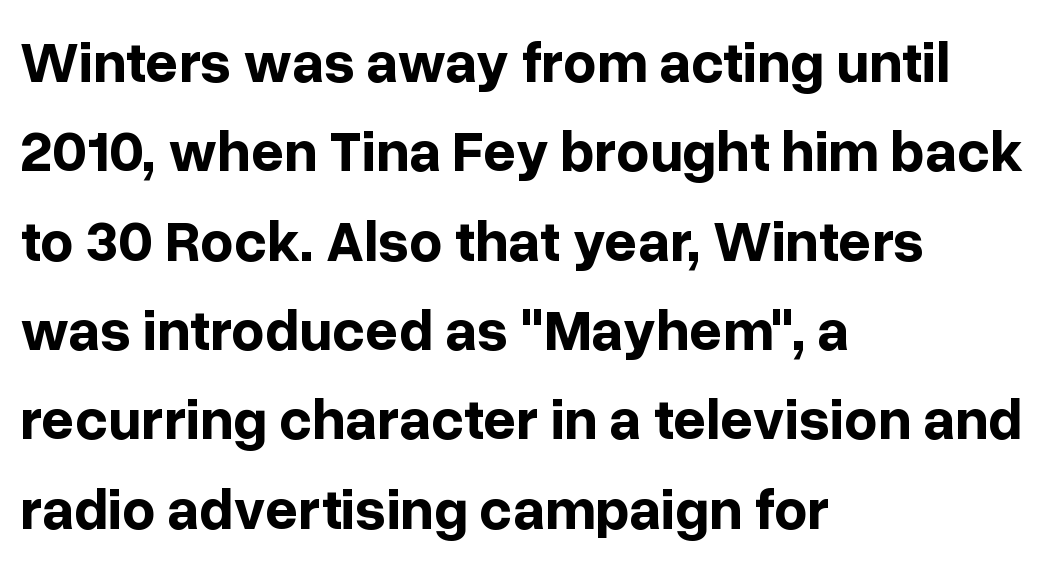
Each new line begins a customary step beneath the previous one. Compared with a centered layout, this one pins lines to the left instead. The sample has been set heavy, in full bold. Look at the tracking — it's just the regular setting, nothing added. A roman cut, with each character standing at attention. This sample has the flowing, uneven cadence of proportional lettering.
